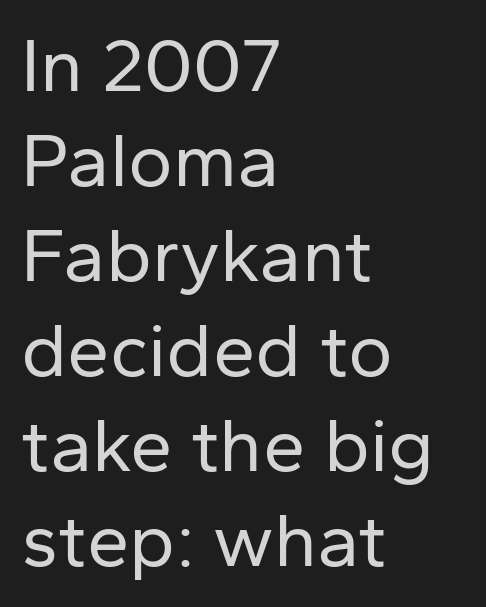
Q: Is the text bold? A: No.
Q: Is the text italic (slanted)? A: No, it is upright.
Q: Is the typeface a serif or a sans-serif typeface? A: Sans-serif.
Q: Is the text underlined? A: No.
Q: How is the paragraph aligned? A: Left-aligned.
Q: Is the spacing between letters normal or unusually wide? A: Normal.
Q: Is the spacing between lines tight, normal or loose? A: Normal.
Q: Width (condensed, normal, or wide)? A: Normal.
Q: Stroke contrast? A: Low.
Q: x-height? A: Medium.
Q: Monospaced? A: No.
